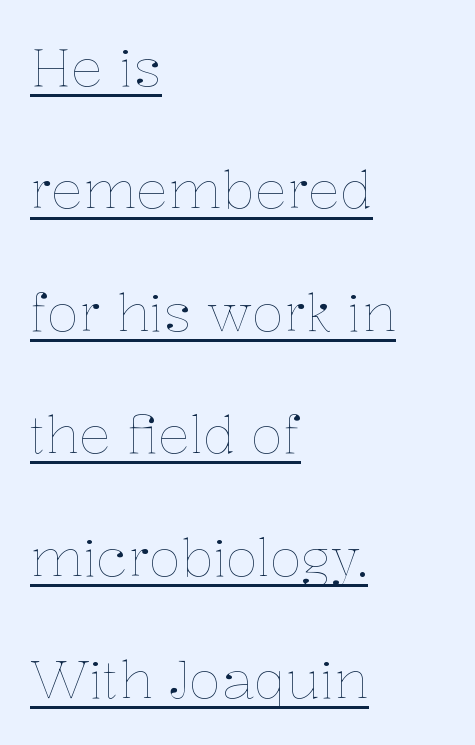
{"italic": "no", "bold": "no", "weight": "thin", "width": "normal", "stroke_contrast": "low", "x_height": "medium", "monospaced": "no", "underline": "yes", "align": "left", "line_spacing": "loose", "line_spacing_ratio": 2.31, "letter_spacing": "normal", "letter_spacing_em": 0.0, "glyph_px": 53}
